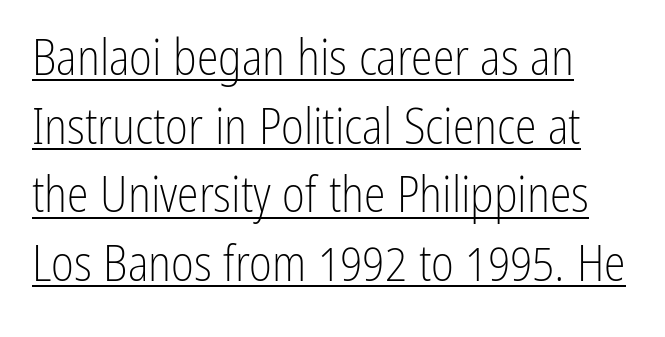
The image shows 49 px light, condensed sans-serif type, upright; set normal line spacing (1.4x), normal letter spacing, underlined; low stroke contrast and a medium x-height.
